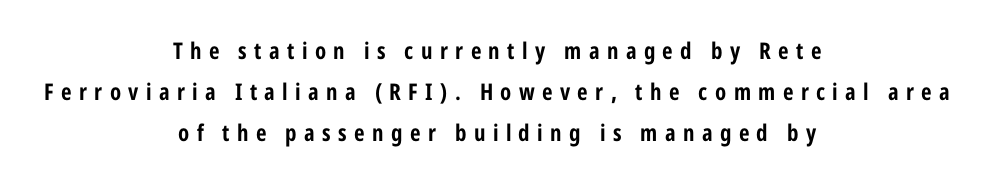
Clear beneath every line of the passage. Each word looks stretched out because of the extra space between its letters. The glyphs have the mass of a bold cut. The setting favours the middle, as headings and verse often do.
